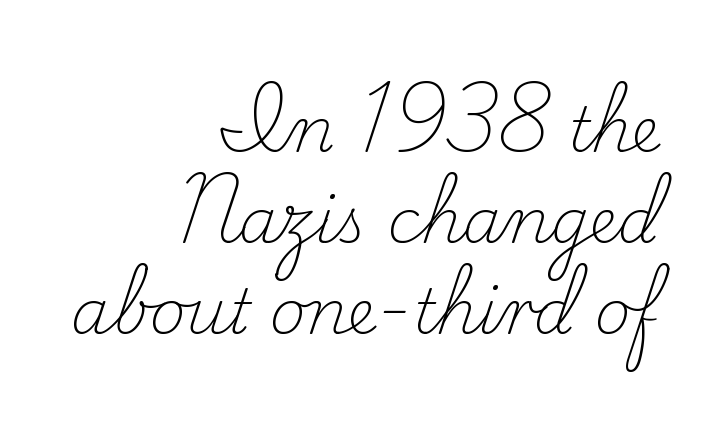
Glyph-to-glyph distance matches everyday printed text. Are there feet on the stems? There are — it's a serif. The rows are spaced the way most documents space them. A flush-right, rag-left setting is used for this passage.
